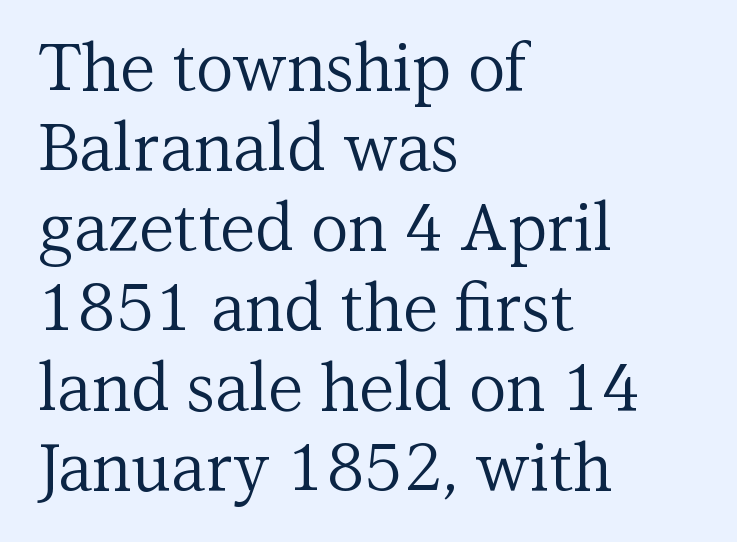
Q: Is the text bold? A: No.
Q: Is the text italic (slanted)? A: No, it is upright.
Q: Is the typeface a serif or a sans-serif typeface? A: Serif.
Q: Is the text underlined? A: No.
Q: How is the paragraph aligned? A: Left-aligned.
Q: Is the spacing between letters normal or unusually wide? A: Normal.
Q: Width (condensed, normal, or wide)? A: Normal.
Q: Stroke contrast? A: Medium.
Q: x-height? A: Medium.
Q: Monospaced? A: No.
